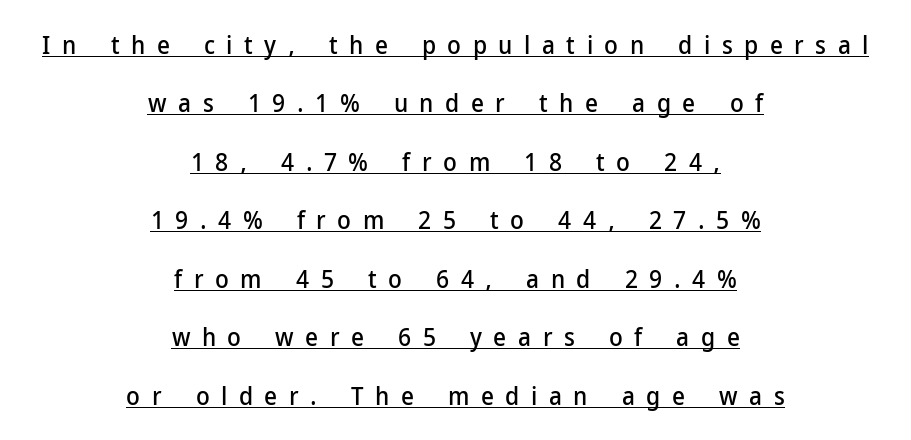
Do the letters lean? They stand straight. A typesetter would call this heavily tracked-out type. Leading: increased. A rule runs beneath these lines of type. A centered setting, common on invitations and titles, is used for this passage.
